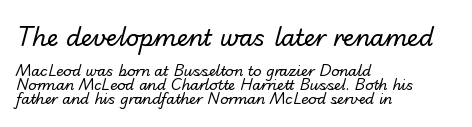
The image shows 23 px text type; set left-aligned, tight line spacing (1.02x), normal letter spacing, not underlined; the first (top) block is 1.64x larger.
